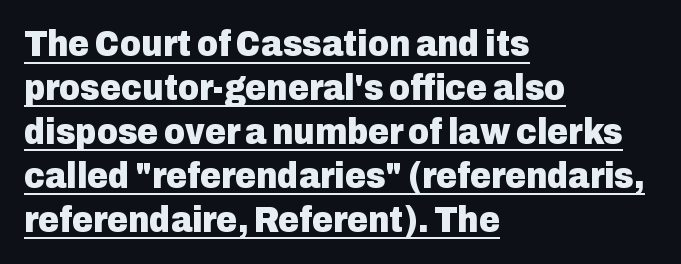
Q: Is the text bold? A: Yes.
Q: Is the text italic (slanted)? A: No, it is upright.
Q: Is the typeface a serif or a sans-serif typeface? A: Sans-serif.
Q: Is the text underlined? A: Yes.
Q: How is the paragraph aligned? A: Left-aligned.
Q: Is the spacing between letters normal or unusually wide? A: Normal.
Q: Width (condensed, normal, or wide)? A: Normal.
Q: Stroke contrast? A: Low.
Q: x-height? A: Medium.
Q: Monospaced? A: No.
